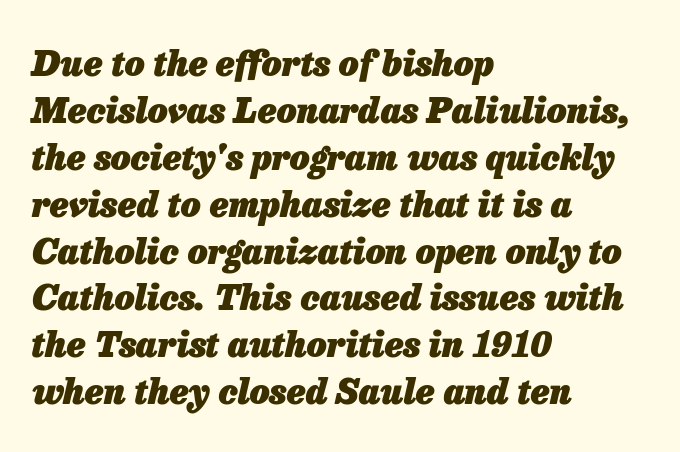
{"italic": "yes", "lean": "right", "slant_degrees": 13, "bold": "yes", "weight": "heavy", "width": "normal", "stroke_contrast": "low", "x_height": "medium", "monospaced": "no", "underline": "no", "align": "left", "line_spacing": "normal", "line_spacing_ratio": 1.34, "letter_spacing": "normal", "letter_spacing_em": 0.0, "glyph_px": 35}
